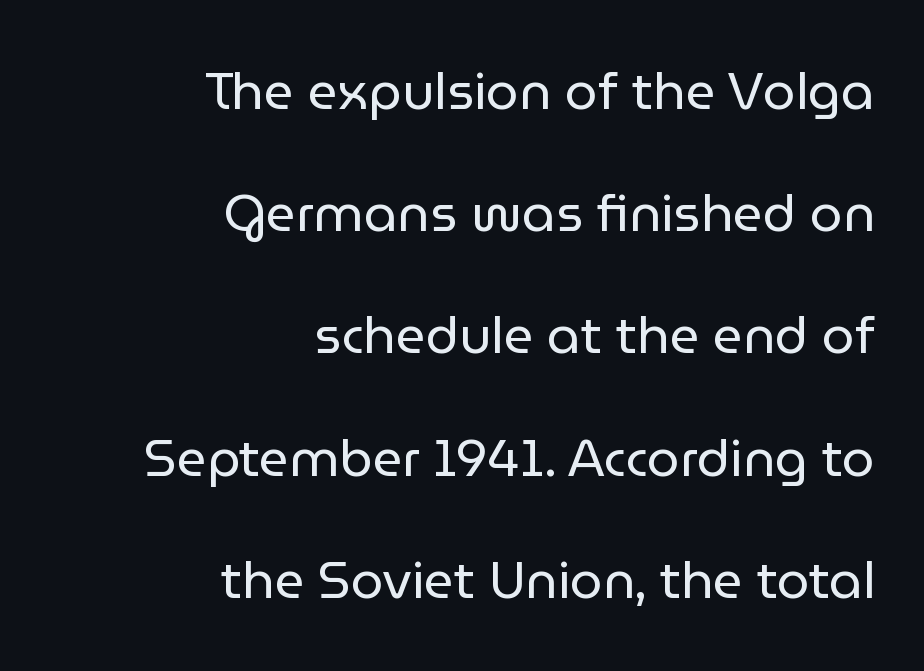
Q: Is the text bold? A: No.
Q: Is the text italic (slanted)? A: No, it is upright.
Q: Is the typeface a serif or a sans-serif typeface? A: Sans-serif.
Q: Is the text underlined? A: No.
Q: How is the paragraph aligned? A: Right-aligned.
Q: Is the spacing between letters normal or unusually wide? A: Normal.
Q: Is the spacing between lines tight, normal or loose? A: Loose.
Q: Width (condensed, normal, or wide)? A: Normal.
Q: Stroke contrast? A: Low.
Q: x-height? A: Medium.
Q: Monospaced? A: No.
